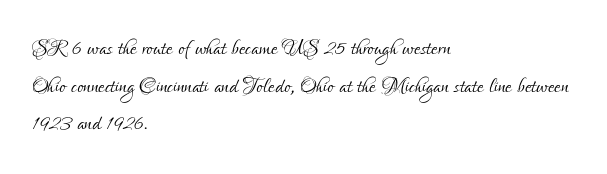
Does the leading feel generous? No, just average. The paragraph has a hard left edge and a soft right edge. Observe the ordinary spacing: letters are neighbours, not strangers. The zone under the glyphs is completely vacant.
